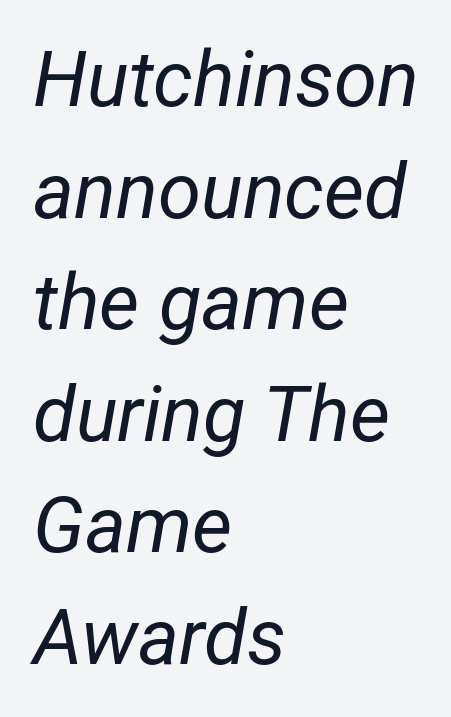
A quiet, ordinary-to-light weight characterises the typeface. The space between consecutive lines is moderate. The paragraph shown leans on its left margin. Here the designer chose a conventional face with non-uniform glyph widths. Here the glyphs are tracked normally, forming tight word shapes.
